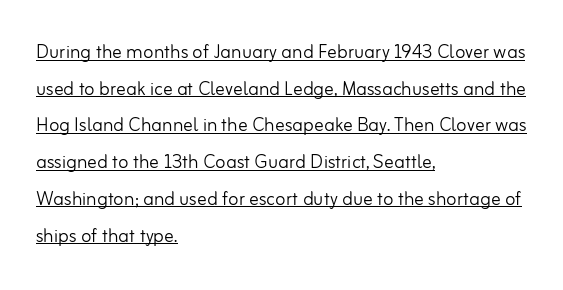
The image shows 24 px text type, upright; set left-aligned, normal line spacing (1.53x), normal letter spacing, underlined.
